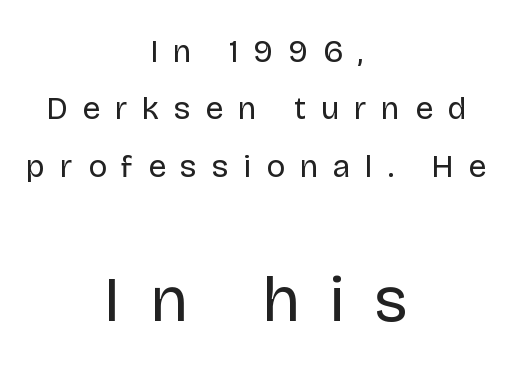
The image shows 64 px regular-weight sans-serif type, upright; set centered, line spacing 1.79x, unusually wide letter spacing (+0.46 em), not underlined; the second (bottom) block is 2.0x larger; low stroke contrast and a large x-height.
